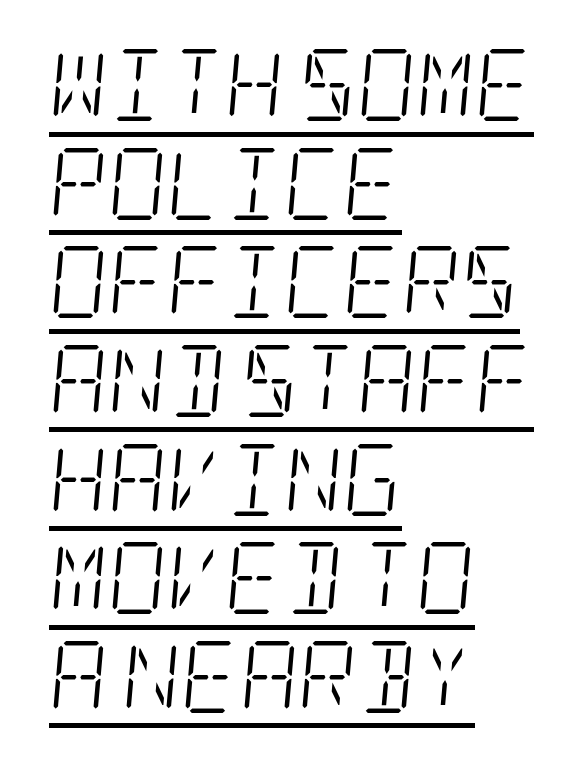
Q: Is the text bold? A: No.
Q: Is the text italic (slanted)? A: Yes, it leans right by about 5 degrees.
Q: Is the typeface a serif or a sans-serif typeface? A: Serif.
Q: Is the text underlined? A: Yes.
Q: How is the paragraph aligned? A: Left-aligned.
Q: Is the spacing between letters normal or unusually wide? A: Normal.
Q: Is the spacing between lines tight, normal or loose? A: Normal.
Q: Width (condensed, normal, or wide)? A: Condensed.
Q: Stroke contrast? A: Low.
Q: x-height? A: Large.
